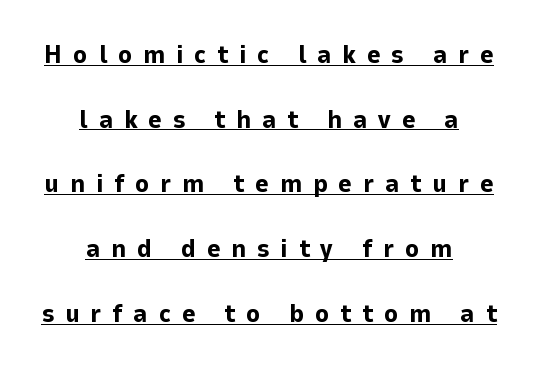
The image shows 26 px bold type, upright; set centered, loose line spacing (2.49x), unusually wide letter spacing (+0.42 em), underlined.
